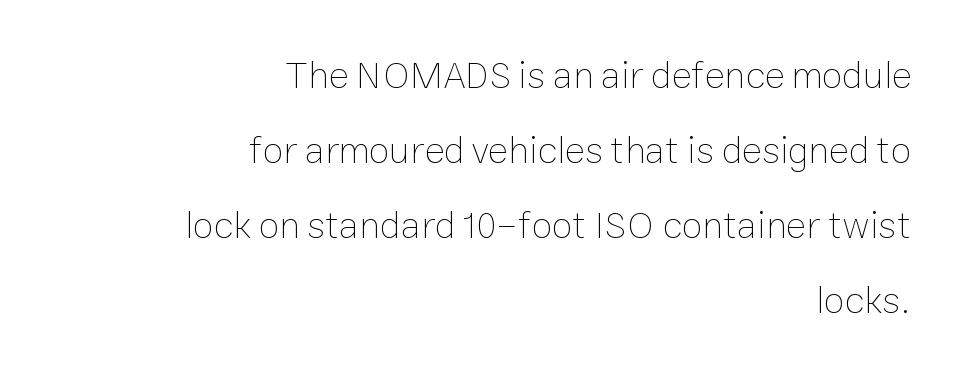
The image shows 38 px thin type, upright; set right-aligned, loose line spacing (1.97x), normal letter spacing, not underlined; low stroke contrast and a medium x-height.
